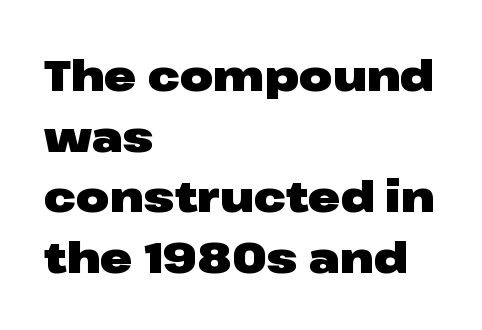
Q: Is the text bold? A: Yes.
Q: Is the text italic (slanted)? A: No, it is upright.
Q: Is the typeface a serif or a sans-serif typeface? A: Sans-serif.
Q: Is the text underlined? A: No.
Q: How is the paragraph aligned? A: Left-aligned.
Q: Is the spacing between letters normal or unusually wide? A: Normal.
Q: Is the spacing between lines tight, normal or loose? A: Normal.
Q: Width (condensed, normal, or wide)? A: Wide.
Q: Stroke contrast? A: Low.
Q: x-height? A: Medium.
Q: Monospaced? A: No.
